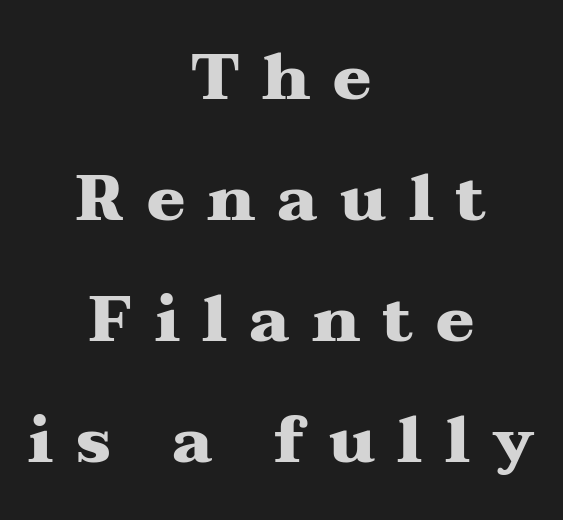
{"serif": "yes", "italic": "no", "bold": "yes", "weight": "heavy", "width": "wide", "stroke_contrast": "medium", "x_height": "medium", "monospaced": "no", "underline": "no", "align": "center", "line_spacing_ratio": 1.89, "letter_spacing": "wide", "letter_spacing_em": 0.35, "glyph_px": 64}
